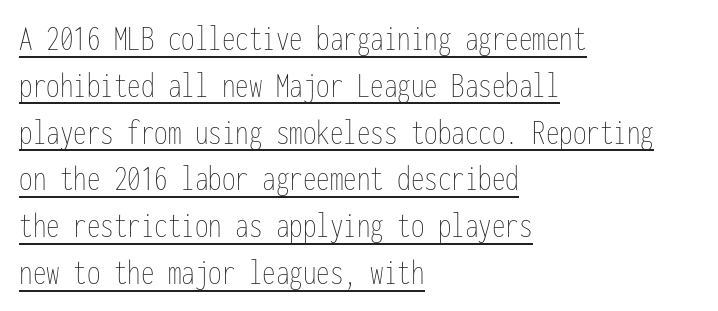
The image shows 36 px thin, condensed type, upright, monospaced; set left-aligned, normal line spacing (1.3x), normal letter spacing, underlined; low stroke contrast and a medium x-height.
